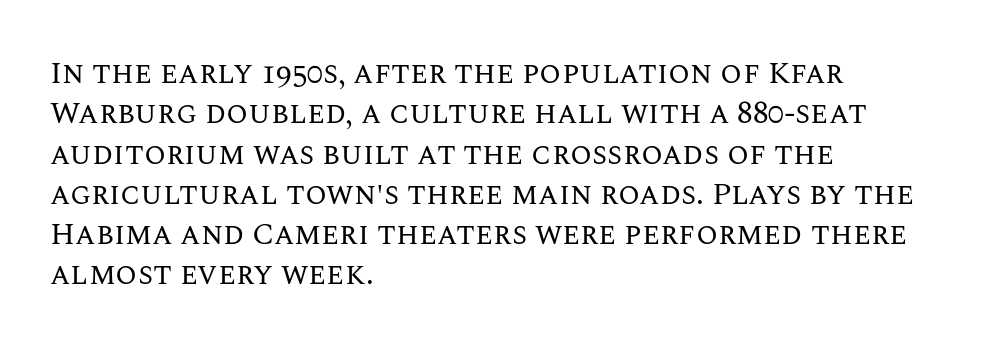
The image shows 31 px regular-weight type, upright; set left-aligned, normal line spacing (1.3x), normal letter spacing, not underlined; medium stroke contrast and a large x-height.
